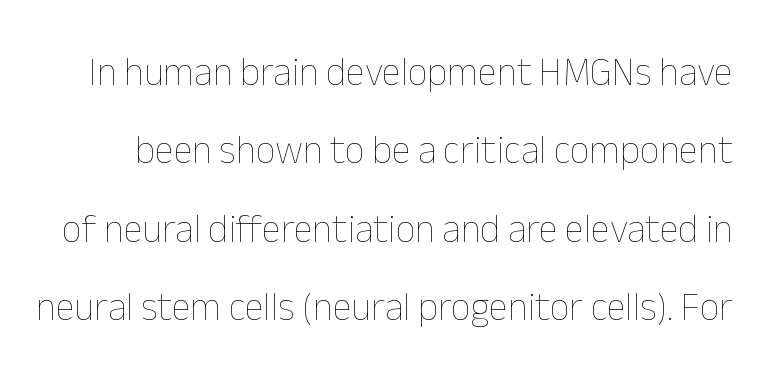
{"italic": "no", "bold": "no", "weight": "thin", "width": "normal", "stroke_contrast": "low", "x_height": "medium", "monospaced": "no", "underline": "no", "line_spacing": "loose", "line_spacing_ratio": 2.01, "letter_spacing": "normal", "letter_spacing_em": 0.0, "glyph_px": 39}
